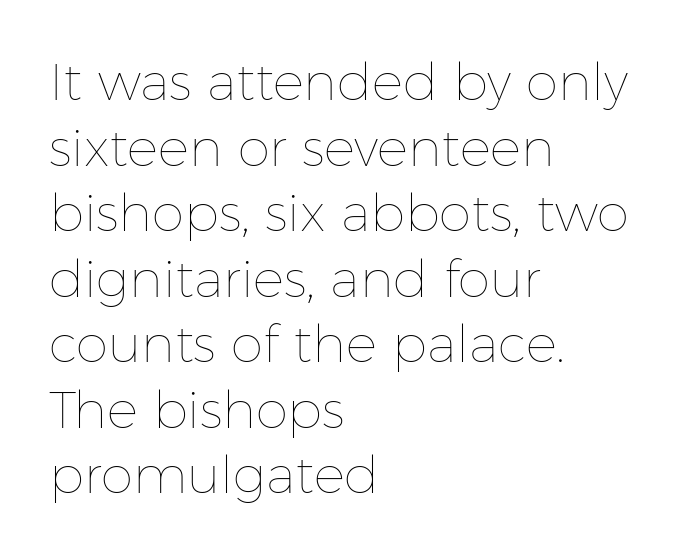
The image shows 52 px thin type, upright; set left-aligned, normal line spacing (1.26x), normal letter spacing, not underlined; low stroke contrast and a medium x-height.
